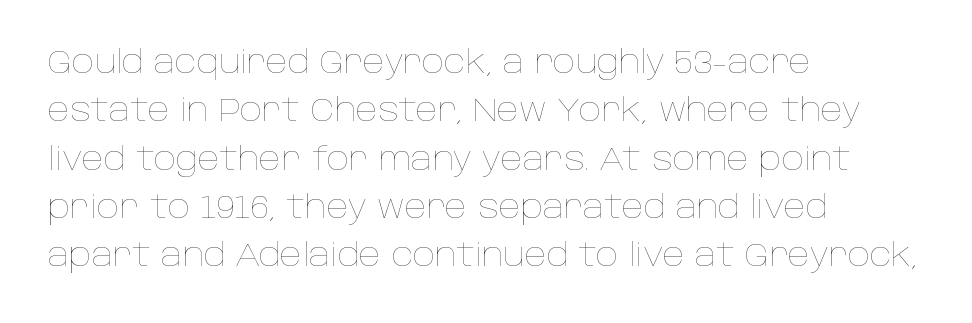
{"italic": "no", "bold": "no", "weight": "thin", "width": "normal", "stroke_contrast": "low", "x_height": "large", "monospaced": "no", "underline": "no", "align": "left", "line_spacing": "normal", "line_spacing_ratio": 1.56, "letter_spacing": "normal", "letter_spacing_em": 0.0, "glyph_px": 31}
